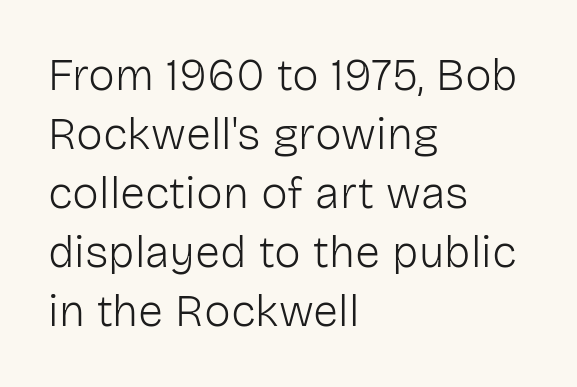
Between one letter and the next there's only the usual sliver of space. Upright lettering throughout. Descender tails drop into unmarked territory. Caption: face not bold, strokes unweighted. The face used here is proportionally spaced, like ordinary book or web type.
